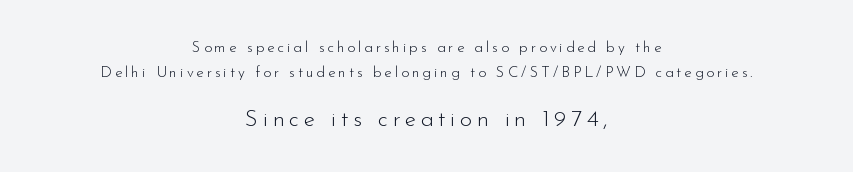
The image shows 23 px text type, upright; set centered, normal line spacing (1.64x), unusually wide letter spacing (+0.2 em), not underlined; the second (bottom) block is 1.53x larger.
